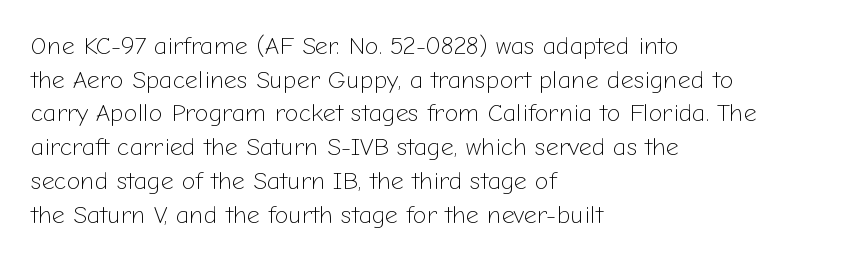
The image shows 25 px text type, upright; set left-aligned, normal line spacing (1.35x), normal letter spacing, not underlined.
